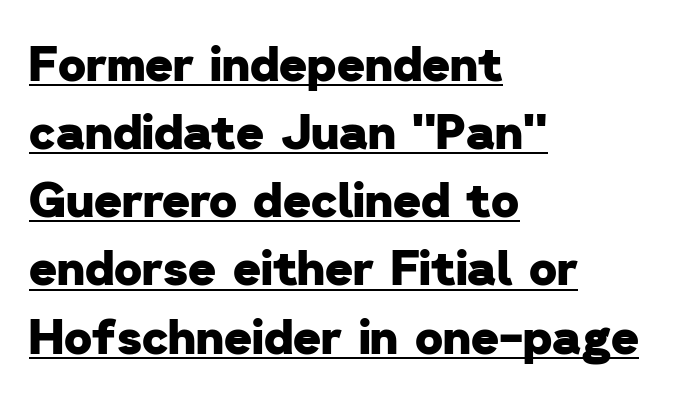
Q: Is the text bold? A: Yes.
Q: Is the typeface a serif or a sans-serif typeface? A: Sans-serif.
Q: Is the text underlined? A: Yes.
Q: How is the paragraph aligned? A: Left-aligned.
Q: Is the spacing between letters normal or unusually wide? A: Normal.
Q: Is the spacing between lines tight, normal or loose? A: Normal.
Q: Width (condensed, normal, or wide)? A: Normal.
Q: Stroke contrast? A: Low.
Q: x-height? A: Medium.
Q: Monospaced? A: No.
